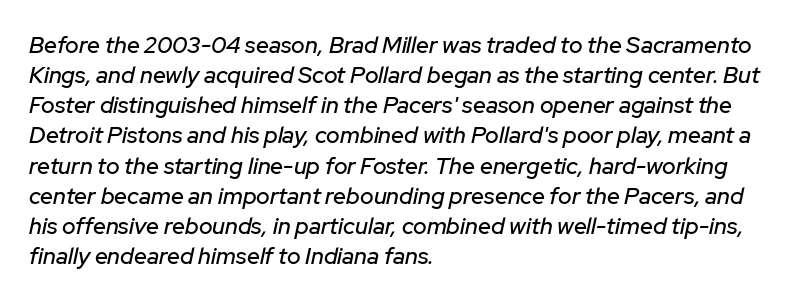
{"italic": "yes", "lean": "right", "slant_degrees": 12, "underline": "no", "align": "left", "line_spacing": "normal", "line_spacing_ratio": 1.31, "letter_spacing": "normal", "letter_spacing_em": 0.0, "glyph_px": 23}
